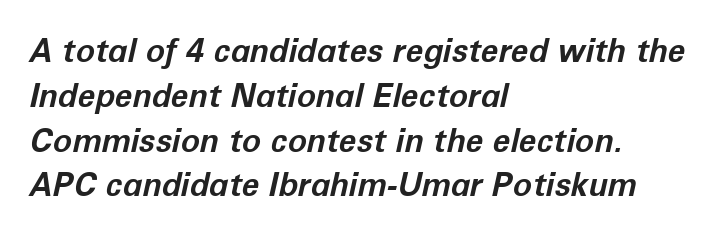
{"italic": "yes", "lean": "right", "slant_degrees": 12, "bold": "yes", "weight": "bold", "width": "normal", "stroke_contrast": "low", "x_height": "medium", "monospaced": "no", "underline": "no", "align": "left", "line_spacing": "normal", "line_spacing_ratio": 1.4, "letter_spacing": "normal", "letter_spacing_em": 0.0, "glyph_px": 32}
